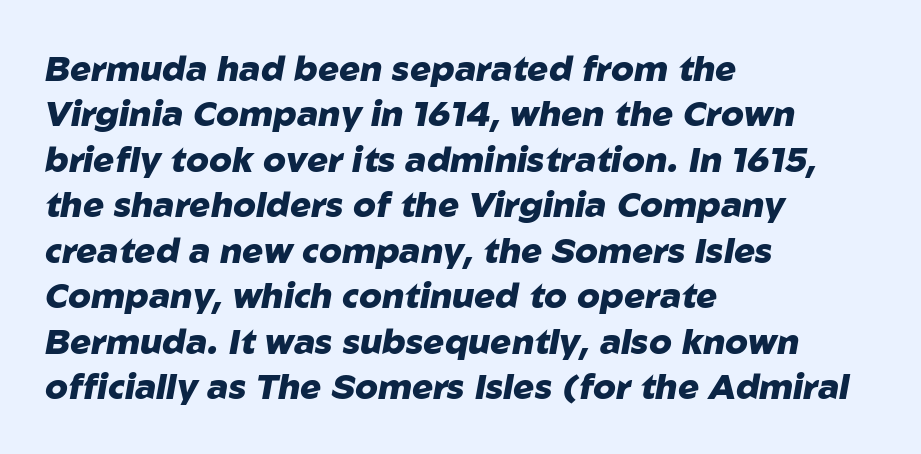
The image shows 35 px heavy type, italic (leaning right); set left-aligned, normal line spacing (1.3x), normal letter spacing, not underlined; low stroke contrast and a medium x-height.
